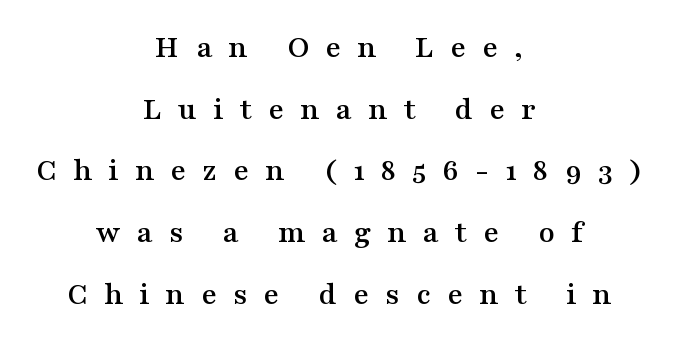
Q: Is the text italic (slanted)? A: No, it is upright.
Q: Is the typeface a serif or a sans-serif typeface? A: Serif.
Q: Is the text underlined? A: No.
Q: How is the paragraph aligned? A: Centered.
Q: Is the spacing between letters normal or unusually wide? A: Unusually wide.
Q: Width (condensed, normal, or wide)? A: Wide.
Q: Stroke contrast? A: Medium.
Q: x-height? A: Medium.
Q: Monospaced? A: No.
